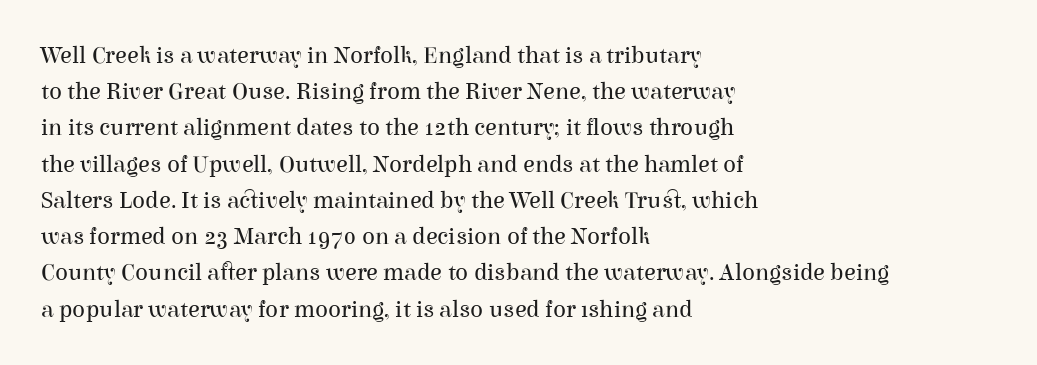
Q: Is the text bold? A: No.
Q: Is the text italic (slanted)? A: No, it is upright.
Q: Is the text underlined? A: No.
Q: How is the paragraph aligned? A: Left-aligned.
Q: Is the spacing between letters normal or unusually wide? A: Normal.
Q: Is the spacing between lines tight, normal or loose? A: Normal.
